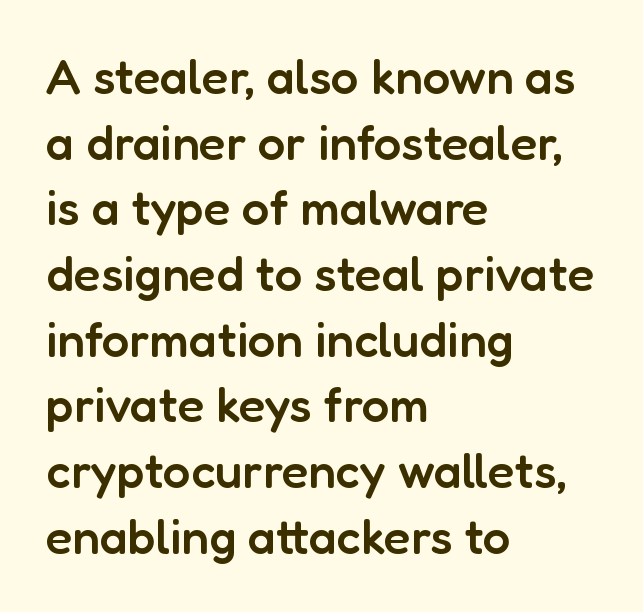
Check where the strokes stop: nothing finishes them off — pure sans. Words appear dense and cohesive because spacing is normal. Left-aligned paragraph, ragged on the right. This is moderately heavy type, rendered in semibold. The rows are spaced the way most documents space them. Looks like regular typesetting: each glyph gets only the width it needs.
